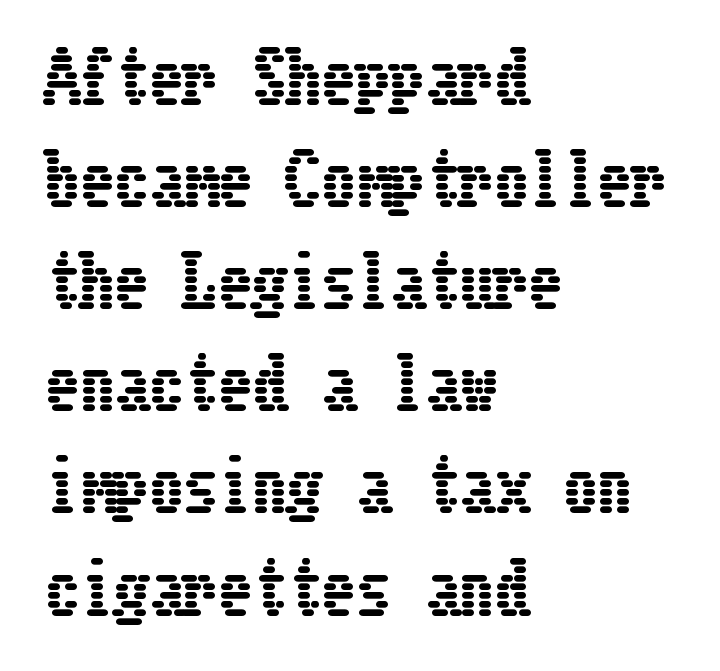
Q: Is the text italic (slanted)? A: No, it is upright.
Q: Is the text underlined? A: No.
Q: How is the paragraph aligned? A: Left-aligned.
Q: Is the spacing between letters normal or unusually wide? A: Normal.
Q: Is the spacing between lines tight, normal or loose? A: Normal.
Q: Width (condensed, normal, or wide)? A: Condensed.
Q: Stroke contrast? A: Low.
Q: x-height? A: Medium.
